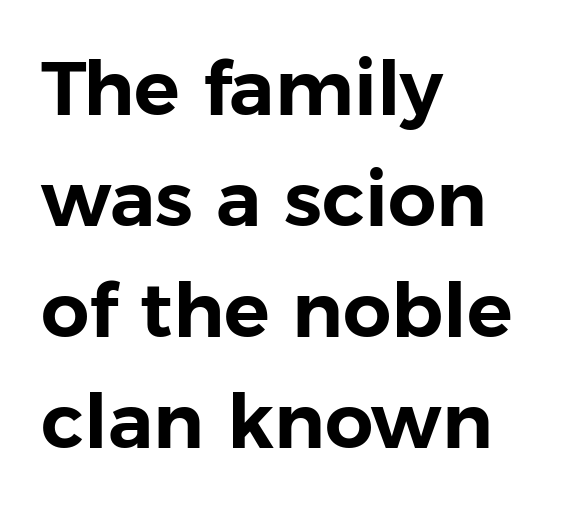
The image shows 76 px sans-serif type, upright; set left-aligned, normal line spacing (1.46x), normal letter spacing, not underlined; low stroke contrast and a medium x-height.
